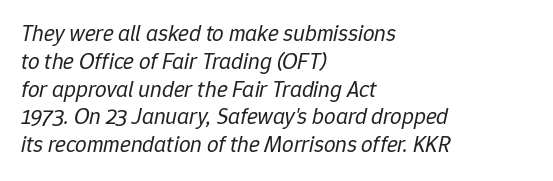
{"italic": "yes", "lean": "right", "slant_degrees": 12, "bold": "no", "underline": "no", "align": "left", "line_spacing_ratio": 1.21, "letter_spacing": "normal", "letter_spacing_em": 0.0, "glyph_px": 23}
